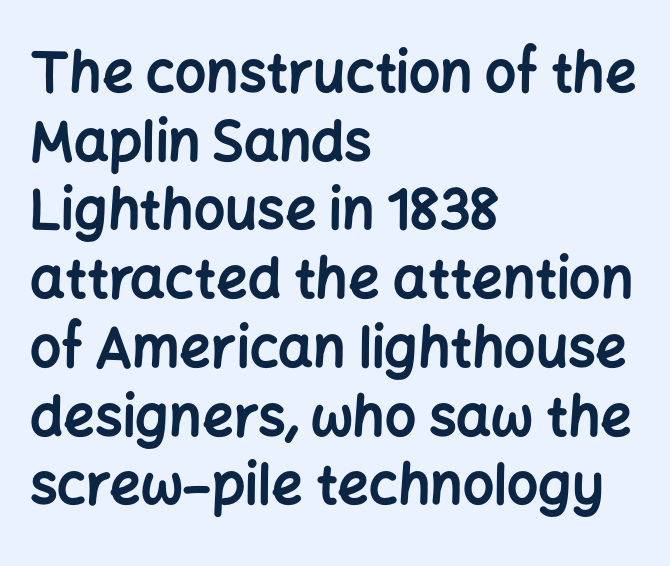
{"serif": "no", "italic": "no", "bold": "yes", "weight": "bold", "width": "normal", "stroke_contrast": "low", "x_height": "medium", "monospaced": "no", "underline": "no", "align": "left", "line_spacing": "normal", "line_spacing_ratio": 1.25, "letter_spacing": "normal", "letter_spacing_em": 0.0, "glyph_px": 55}
